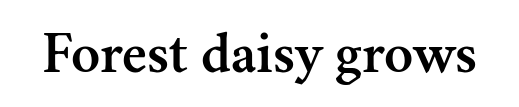
{"serif": "yes", "italic": "no", "width": "normal", "stroke_contrast": "medium", "x_height": "small", "monospaced": "no", "underline": "no", "letter_spacing": "normal", "letter_spacing_em": 0.0, "glyph_px": 60}
